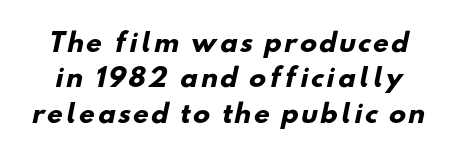
The rendering uses a moderate line-height, typical for paragraphs. Descenders hang freely into open space. Typesetter's note: full bold, strokes at maximum text heaviness.
